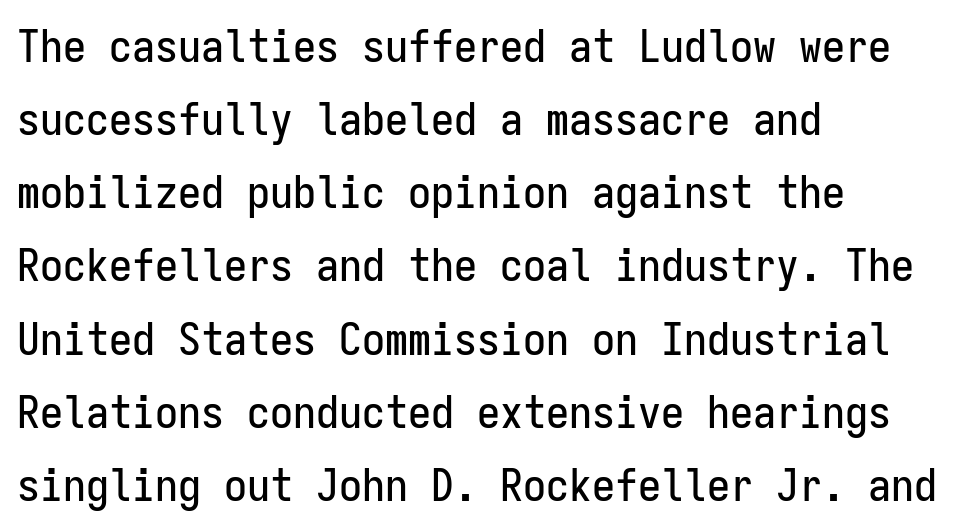
The image shows 46 px condensed sans-serif type, upright, monospaced; set left-aligned, normal line spacing (1.59x), normal letter spacing, not underlined; low stroke contrast and a medium x-height.
